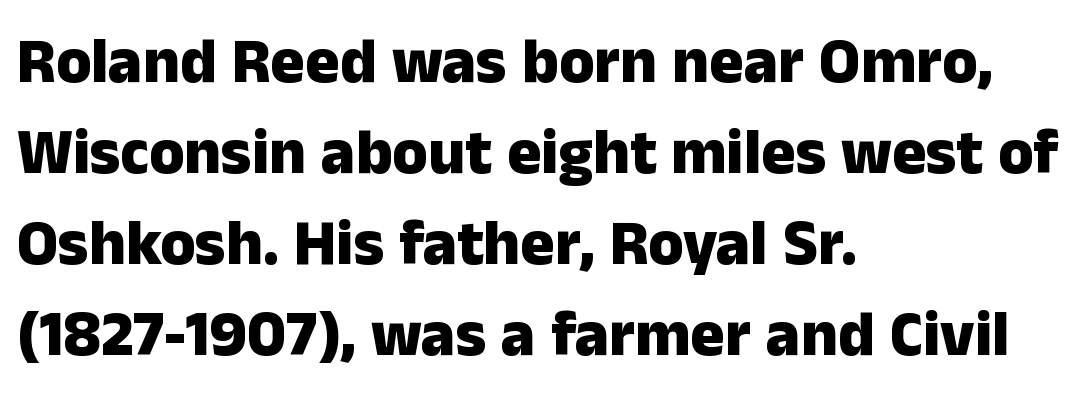
The image shows 64 px heavy sans-serif type, upright; set left-aligned, normal line spacing (1.42x), normal letter spacing, not underlined; low stroke contrast and a medium x-height.
